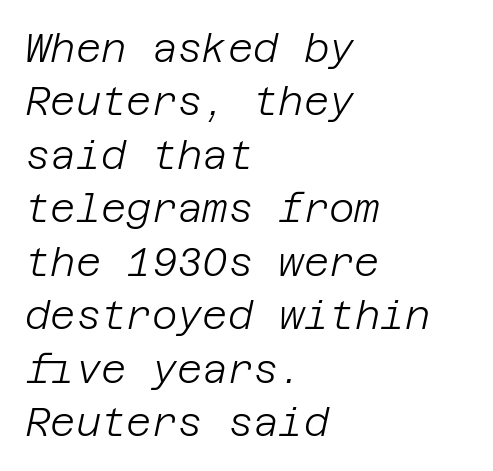
Q: Is the text bold? A: No.
Q: Is the text italic (slanted)? A: Yes, it leans right by about 12 degrees.
Q: Is the text underlined? A: No.
Q: How is the paragraph aligned? A: Left-aligned.
Q: Is the spacing between letters normal or unusually wide? A: Normal.
Q: Is the spacing between lines tight, normal or loose? A: Normal.
Q: Width (condensed, normal, or wide)? A: Normal.
Q: Stroke contrast? A: Low.
Q: x-height? A: Large.
